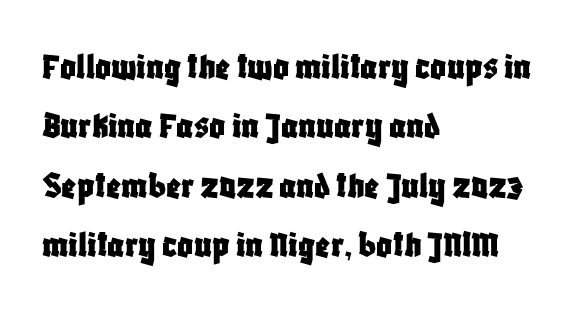
Upright lettering throughout. Short note: letters normally spaced. Typographically, this falls in the sans-serif category. Rule under the text: the space is simply empty.
